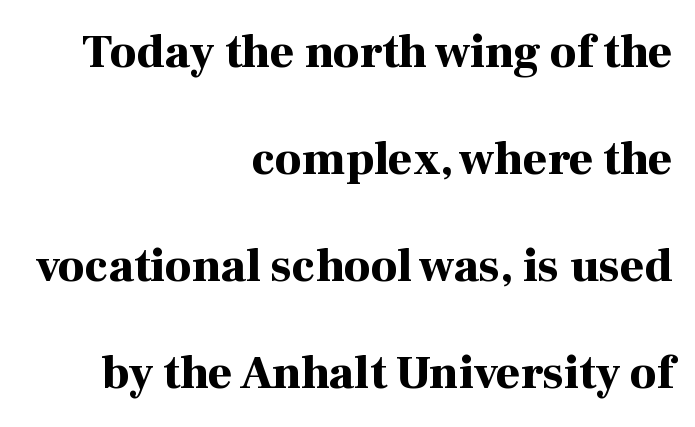
Standard letterfit; no display-style spreading of the glyphs. Every row of glyphs terminates at an identical x-position on the right. Do the characters align in a grid? No, the font is proportional. Serifs: yes, visible at the terminals of the letterforms. The face used here has the dense, thick strokes of a bold.
